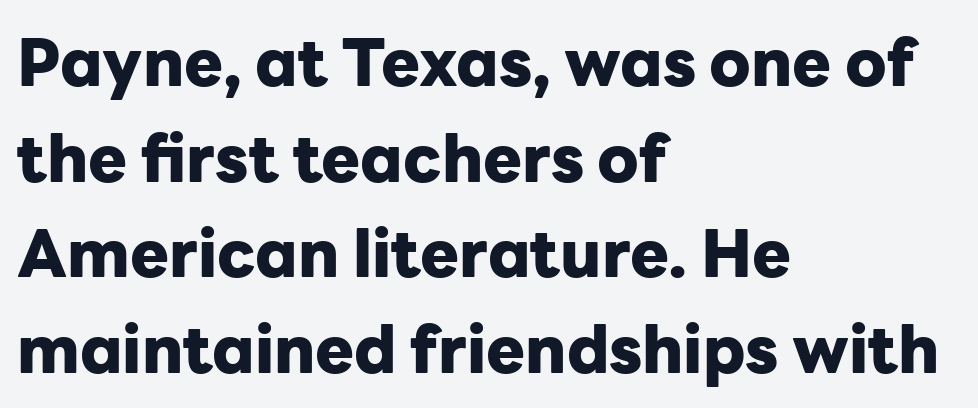
Q: Is the text bold? A: Yes.
Q: Is the text italic (slanted)? A: No, it is upright.
Q: Is the typeface a serif or a sans-serif typeface? A: Sans-serif.
Q: Is the text underlined? A: No.
Q: How is the paragraph aligned? A: Left-aligned.
Q: Is the spacing between letters normal or unusually wide? A: Normal.
Q: Is the spacing between lines tight, normal or loose? A: Normal.
Q: Width (condensed, normal, or wide)? A: Normal.
Q: Stroke contrast? A: Low.
Q: x-height? A: Medium.
Q: Monospaced? A: No.
